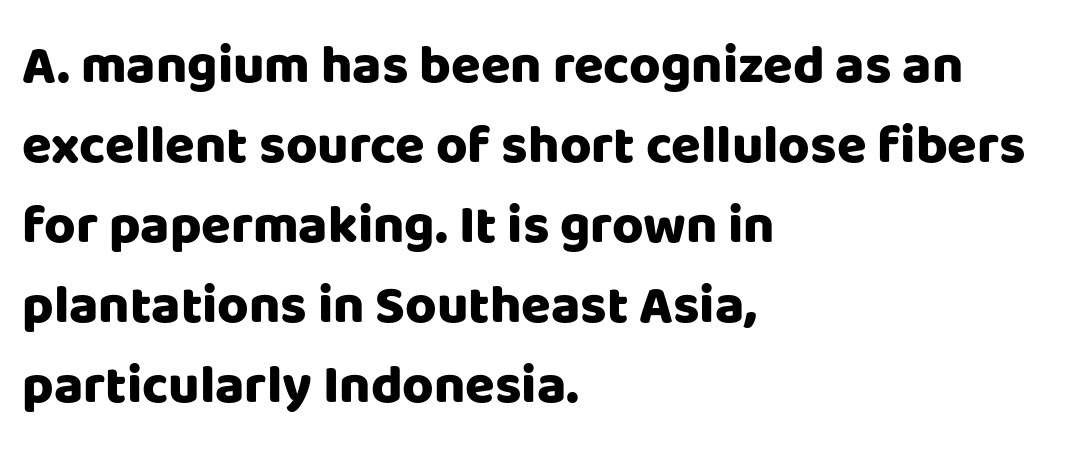
Q: Is the text bold? A: Yes.
Q: Is the text italic (slanted)? A: No, it is upright.
Q: Is the typeface a serif or a sans-serif typeface? A: Sans-serif.
Q: Is the text underlined? A: No.
Q: How is the paragraph aligned? A: Left-aligned.
Q: Is the spacing between letters normal or unusually wide? A: Normal.
Q: Is the spacing between lines tight, normal or loose? A: Normal.
Q: Width (condensed, normal, or wide)? A: Normal.
Q: Stroke contrast? A: Low.
Q: x-height? A: Large.
Q: Monospaced? A: No.
